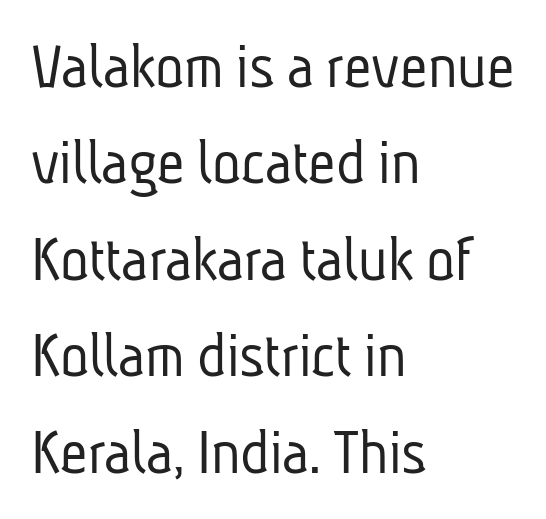
Q: Is the text bold? A: No.
Q: Is the typeface a serif or a sans-serif typeface? A: Sans-serif.
Q: Is the text underlined? A: No.
Q: How is the paragraph aligned? A: Left-aligned.
Q: Is the spacing between letters normal or unusually wide? A: Normal.
Q: Is the spacing between lines tight, normal or loose? A: Normal.
Q: Width (condensed, normal, or wide)? A: Condensed.
Q: Stroke contrast? A: Low.
Q: x-height? A: Medium.
Q: Monospaced? A: No.
